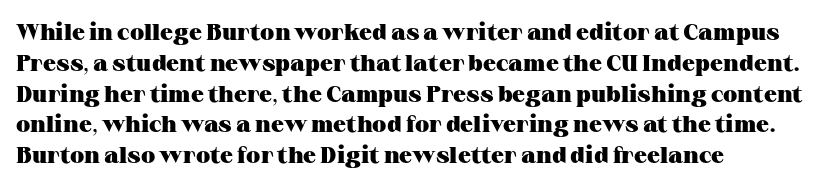
{"italic": "no", "bold": "yes", "underline": "no", "align": "left", "line_spacing": "normal", "line_spacing_ratio": 1.34, "letter_spacing": "normal", "letter_spacing_em": 0.0, "glyph_px": 23}
